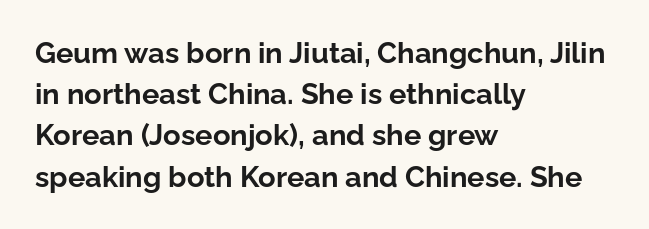
The image shows 29 px bold sans-serif type, upright; set left-aligned, normal line spacing (1.42x), normal letter spacing, not underlined; low stroke contrast and a medium x-height.
